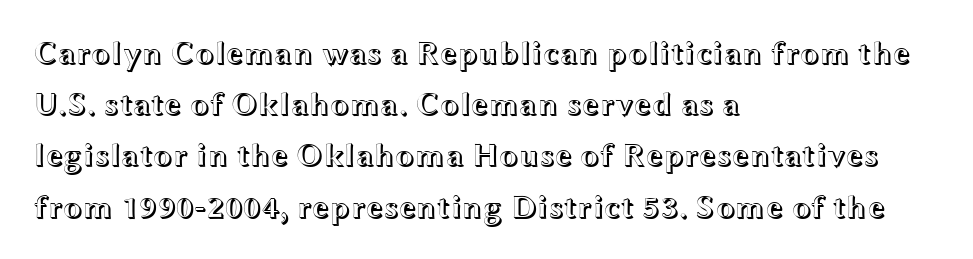
The image shows 32 px wide type, upright; set left-aligned, normal line spacing (1.6x), normal letter spacing, not underlined; a medium x-height.
